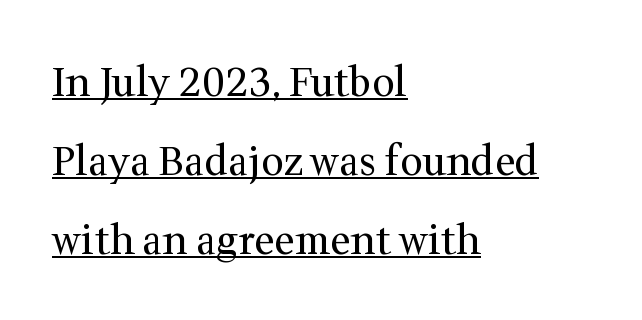
{"serif": "yes", "italic": "no", "bold": "no", "weight": "regular", "width": "normal", "stroke_contrast": "medium", "x_height": "medium", "monospaced": "no", "underline": "yes", "align": "left", "line_spacing": "loose", "line_spacing_ratio": 1.97, "letter_spacing": "normal", "letter_spacing_em": 0.0, "glyph_px": 40}
